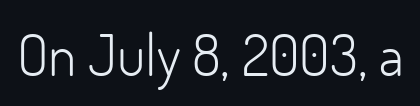
{"serif": "no", "italic": "no", "bold": "no", "weight": "light", "width": "normal", "stroke_contrast": "low", "x_height": "small", "monospaced": "no", "underline": "no", "letter_spacing": "normal", "letter_spacing_em": 0.0, "glyph_px": 58}
